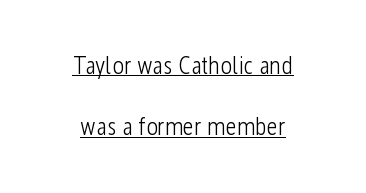
The image shows 25 px text type, upright; set centered, loose line spacing (2.46x), normal letter spacing, underlined.
